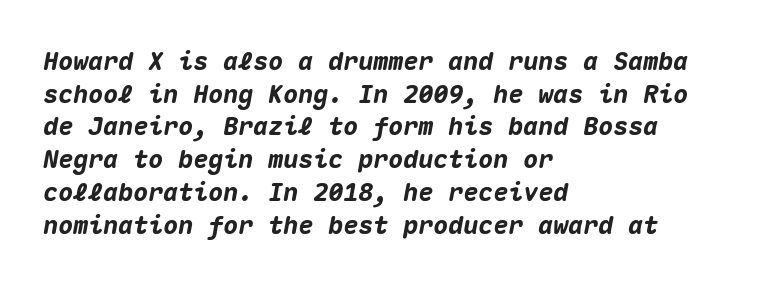
The image shows 25 px bold type, italic (leaning right); set left-aligned, normal line spacing (1.31x), normal letter spacing, not underlined.
